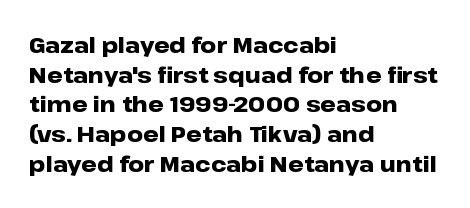
The image shows 22 px bold type, upright; set left-aligned, normal line spacing (1.35x), normal letter spacing, not underlined.
